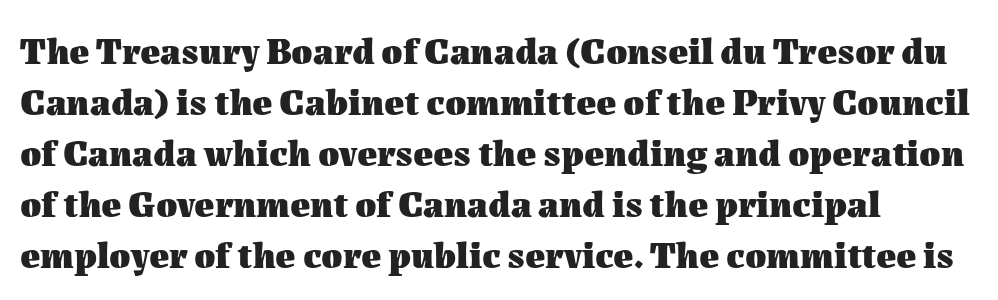
Q: Is the text bold? A: Yes.
Q: Is the text italic (slanted)? A: No, it is upright.
Q: Is the text underlined? A: No.
Q: How is the paragraph aligned? A: Left-aligned.
Q: Is the spacing between letters normal or unusually wide? A: Normal.
Q: Is the spacing between lines tight, normal or loose? A: Normal.
Q: Width (condensed, normal, or wide)? A: Normal.
Q: Stroke contrast? A: Medium.
Q: x-height? A: Medium.
Q: Monospaced? A: No.
